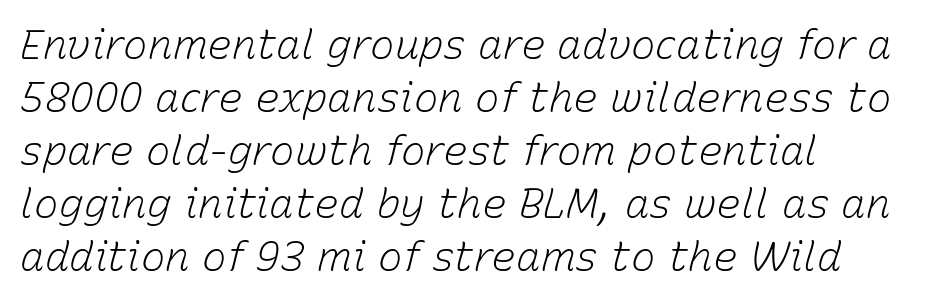
Q: Is the text bold? A: No.
Q: Is the text italic (slanted)? A: Yes, it leans right by about 15 degrees.
Q: Is the text underlined? A: No.
Q: How is the paragraph aligned? A: Left-aligned.
Q: Is the spacing between letters normal or unusually wide? A: Normal.
Q: Is the spacing between lines tight, normal or loose? A: Normal.
Q: Width (condensed, normal, or wide)? A: Normal.
Q: Stroke contrast? A: Low.
Q: x-height? A: Medium.
Q: Monospaced? A: No.
